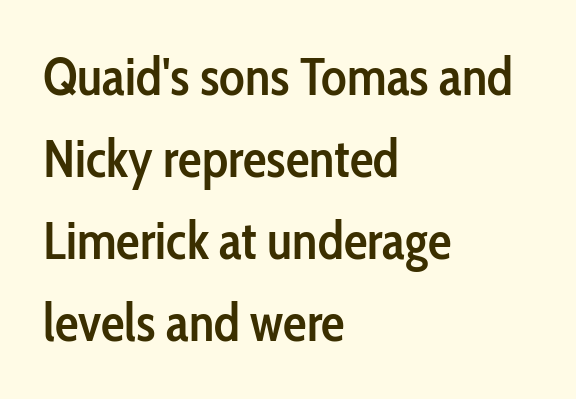
{"serif": "no", "italic": "no", "bold": "semi", "weight": "semibold", "width": "condensed", "stroke_contrast": "low", "x_height": "medium", "monospaced": "no", "underline": "no", "align": "left", "line_spacing": "normal", "line_spacing_ratio": 1.55, "letter_spacing": "normal", "letter_spacing_em": 0.0, "glyph_px": 53}
